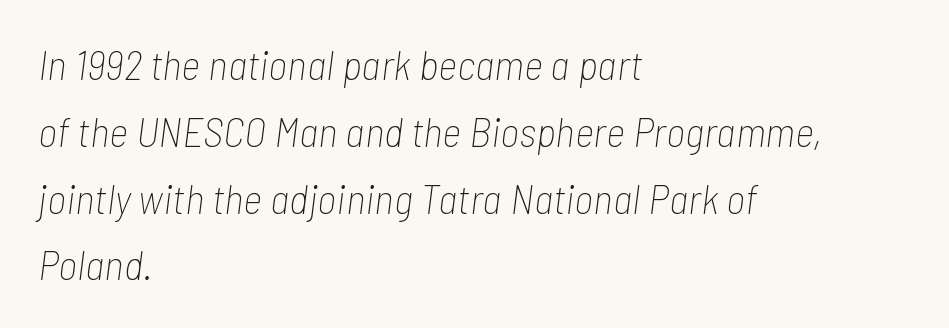
{"italic": "yes", "lean": "right", "slant_degrees": 7, "bold": "no", "weight": "thin", "width": "condensed", "stroke_contrast": "low", "x_height": "medium", "monospaced": "no", "underline": "no", "align": "left", "line_spacing": "normal", "line_spacing_ratio": 1.59, "letter_spacing": "normal", "letter_spacing_em": 0.0, "glyph_px": 42}
